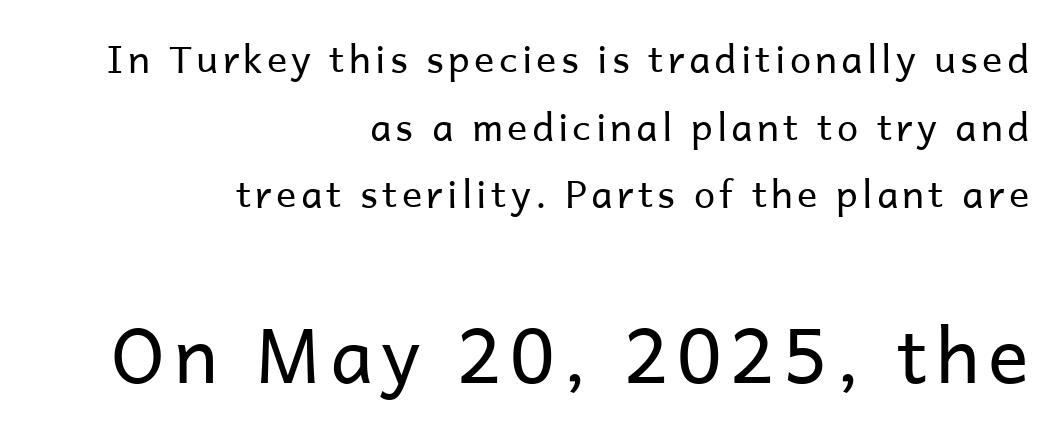
{"serif": "no", "italic": "no", "bold": "no", "weight": "regular", "width": "normal", "stroke_contrast": "low", "x_height": "medium", "monospaced": "no", "underline": "no", "align": "right", "line_spacing_ratio": 1.78, "larger_block": "second", "size_ratio": 2.0, "glyph_px": 76}
